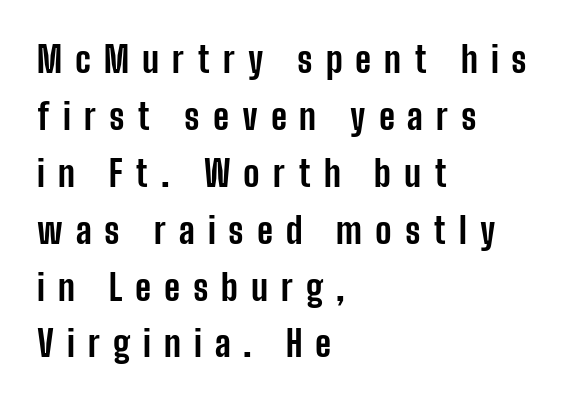
The image shows 36 px bold, condensed sans-serif type, upright; set left-aligned, normal line spacing (1.58x), unusually wide letter spacing (+0.36 em), not underlined; low stroke contrast and a medium x-height.
